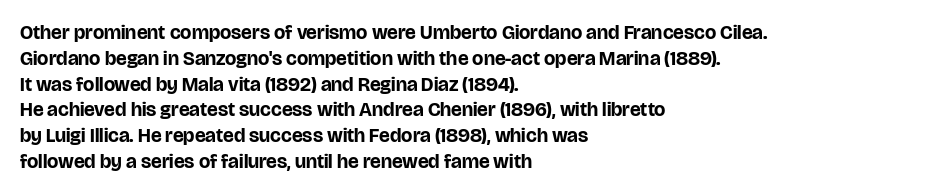
A typesetter would call this zero additional tracking. A classic flush-left, rag-right setting is used for this passage. The letters stand upright; this is a roman face. The glyphs are unaccompanied by any horizontal stroke below them. Line spacing here is normal.
